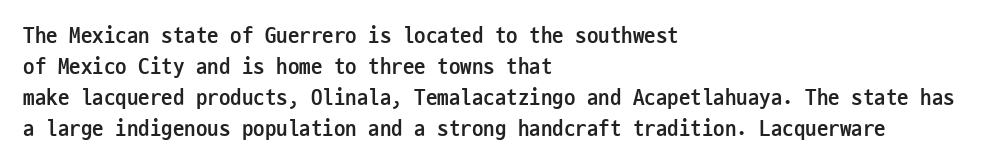
Q: Is the text bold? A: Yes.
Q: Is the text italic (slanted)? A: No, it is upright.
Q: Is the text underlined? A: No.
Q: How is the paragraph aligned? A: Left-aligned.
Q: Is the spacing between letters normal or unusually wide? A: Normal.
Q: Is the spacing between lines tight, normal or loose? A: Normal.
